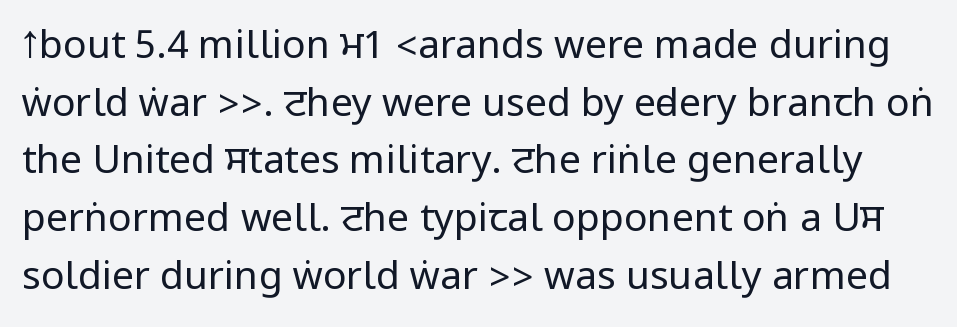
The letters stand straight up with perfectly vertical stems. Observe the absence of serifs on each vertical stroke in this sample. Bold? No — there's no thickening of the strokes. What's the leading like? Ordinary, nothing unusual. Nothing unusual about the tracking: characters are spaced as the font intends.
